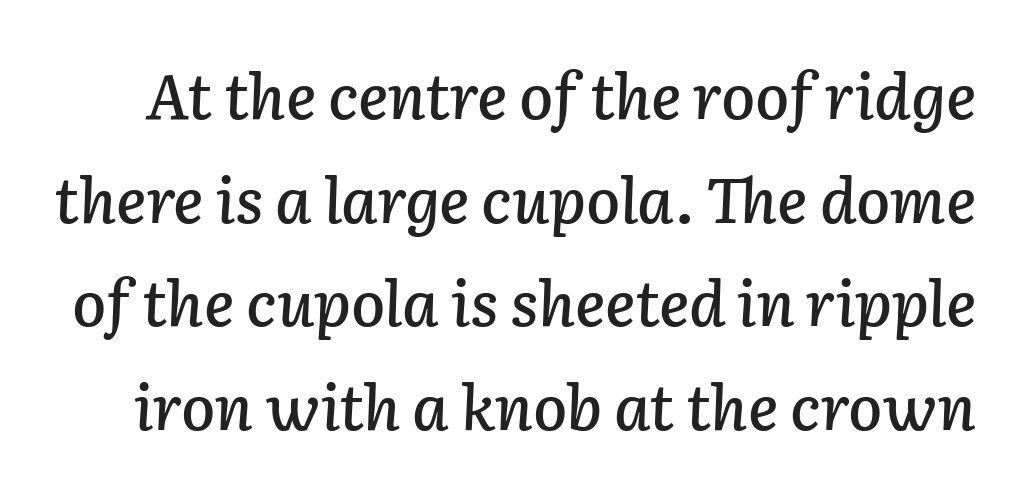
Q: Is the text italic (slanted)? A: Yes, it leans right by about 2 degrees.
Q: Is the text underlined? A: No.
Q: Is the spacing between letters normal or unusually wide? A: Normal.
Q: Is the spacing between lines tight, normal or loose? A: Normal.
Q: Width (condensed, normal, or wide)? A: Normal.
Q: Stroke contrast? A: Low.
Q: x-height? A: Medium.
Q: Monospaced? A: No.
